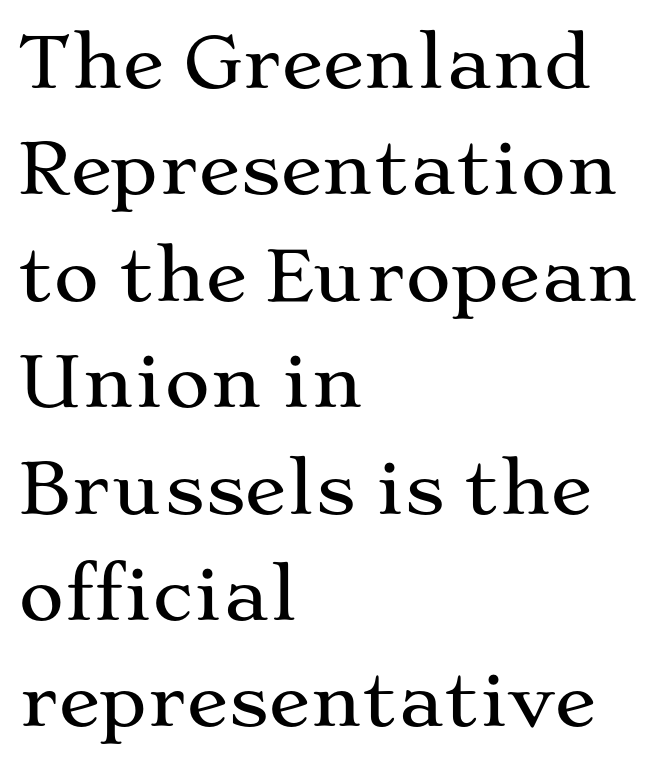
The image shows 70 px wide serif type, upright; set left-aligned, normal line spacing (1.52x), normal letter spacing, not underlined; medium stroke contrast and a medium x-height.
